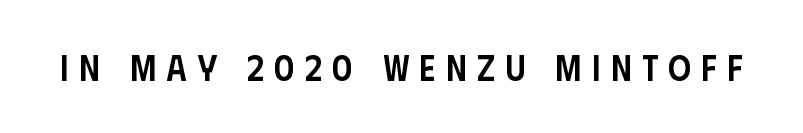
Q: Is the text bold? A: Semi-bold.
Q: Is the text italic (slanted)? A: No, it is upright.
Q: Is the typeface a serif or a sans-serif typeface? A: Sans-serif.
Q: Is the text underlined? A: No.
Q: Is the spacing between letters normal or unusually wide? A: Unusually wide.
Q: Width (condensed, normal, or wide)? A: Condensed.
Q: Stroke contrast? A: Low.
Q: x-height? A: Large.
Q: Monospaced? A: No.
